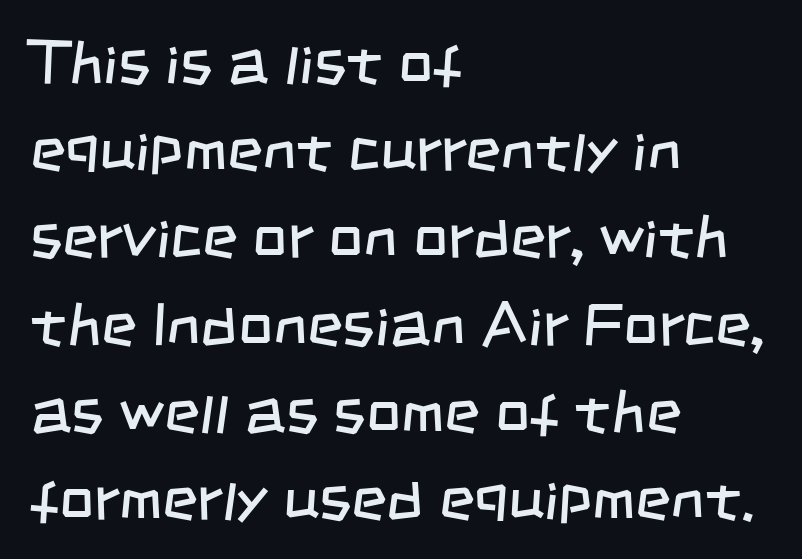
The image shows 61 px regular-weight, condensed sans-serif type; set left-aligned, normal line spacing (1.43x), normal letter spacing, not underlined; low stroke contrast and a large x-height.
